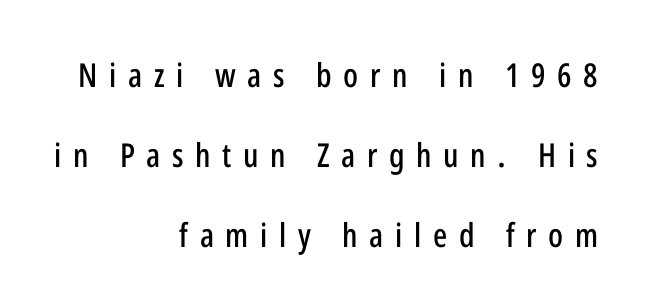
{"serif": "no", "italic": "no", "width": "condensed", "stroke_contrast": "low", "x_height": "medium", "monospaced": "no", "underline": "no", "align": "right", "line_spacing": "loose", "line_spacing_ratio": 2.42, "letter_spacing": "wide", "letter_spacing_em": 0.35, "glyph_px": 33}
